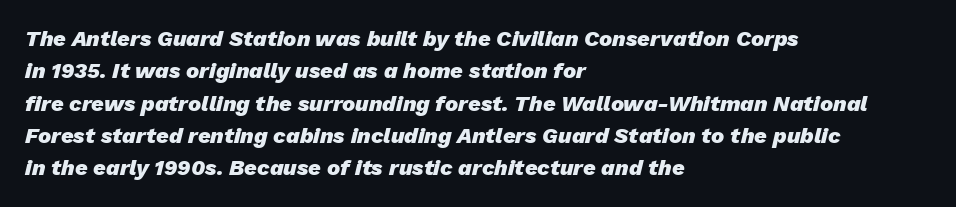
Q: Is the text bold? A: Yes.
Q: Is the text italic (slanted)? A: Yes, it leans right by about 13 degrees.
Q: Is the text underlined? A: No.
Q: How is the paragraph aligned? A: Left-aligned.
Q: Is the spacing between letters normal or unusually wide? A: Normal.
Q: Is the spacing between lines tight, normal or loose? A: Normal.
